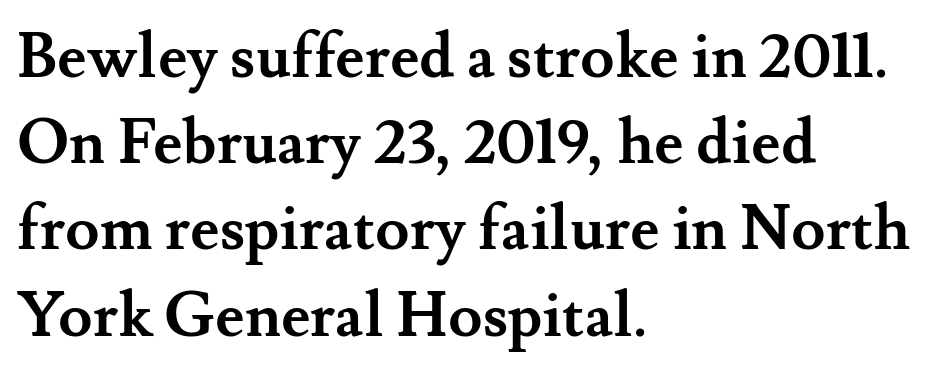
The image shows 62 px semibold serif type, upright; set left-aligned, normal line spacing (1.39x), normal letter spacing, not underlined; medium stroke contrast and a small x-height.
